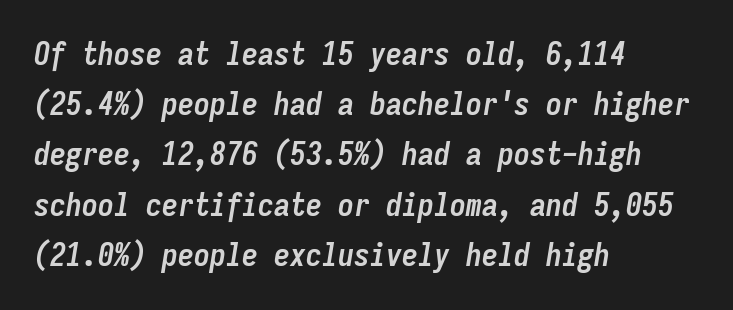
{"italic": "yes", "lean": "right", "slant_degrees": 9, "bold": "yes", "weight": "semibold", "width": "condensed", "stroke_contrast": "low", "x_height": "medium", "monospaced": "yes", "underline": "no", "align": "left", "line_spacing": "normal", "line_spacing_ratio": 1.57, "letter_spacing": "normal", "letter_spacing_em": 0.0, "glyph_px": 32}
